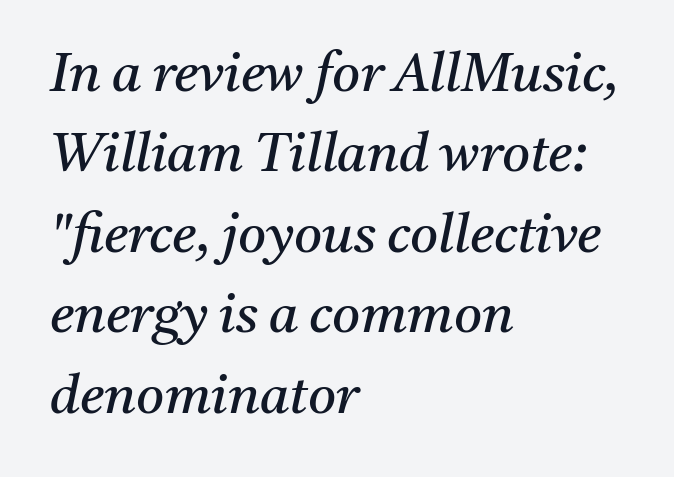
{"serif": "yes", "italic": "yes", "lean": "right", "slant_degrees": 11, "bold": "no", "weight": "regular", "width": "normal", "stroke_contrast": "medium", "x_height": "medium", "monospaced": "no", "underline": "no", "align": "left", "line_spacing": "normal", "line_spacing_ratio": 1.49, "letter_spacing": "normal", "letter_spacing_em": 0.0, "glyph_px": 54}
